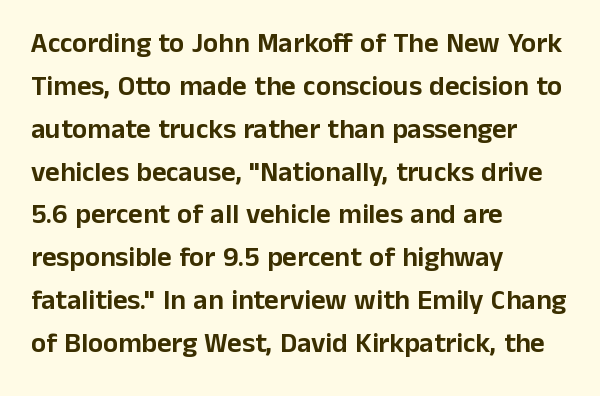
Varying glyph widths throughout — classic text-font behaviour. Only glyphs here, with clear space below each row. The designer went with a sans here, leaving each stem footless. You could call the tracking neutral — neither tight nor loose.
